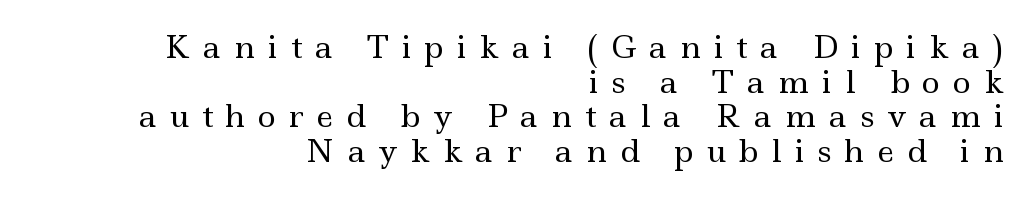
Baseline-to-baseline distance is barely more than the letter height. What stands out about the letter spacing? Its width — letters are far apart. Weight: not bold — regular or lighter. Letters rest on an invisible, unmarked baseline. Do the letters lean? They stand straight. This sample uses a serif face.
